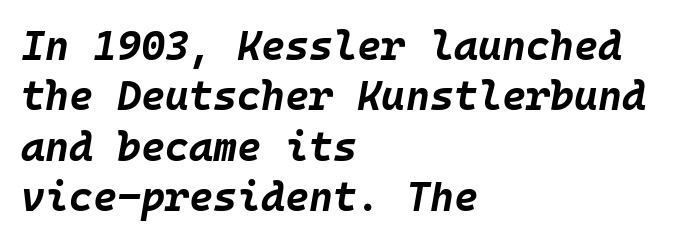
The image shows 41 px bold type, italic (leaning right), monospaced; set left-aligned, line spacing 1.23x, normal letter spacing, not underlined; low stroke contrast and a large x-height.
